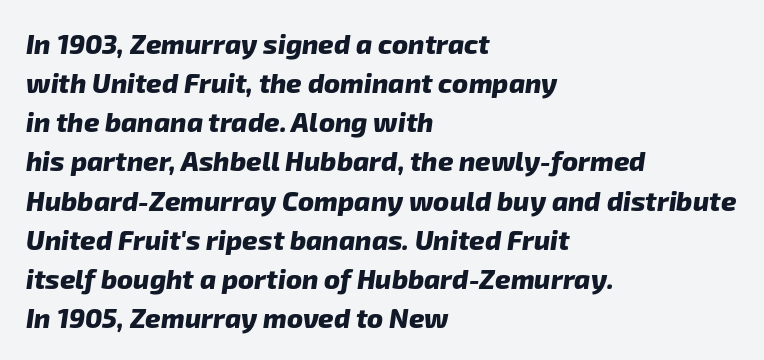
In terms of leading, this rendering sits right in the middle. Has an underline been added? It has not. In terms of weight, the rendering is a true, heavy bold. Each word holds together tightly as a unit, with standard inter-letter gaps.
